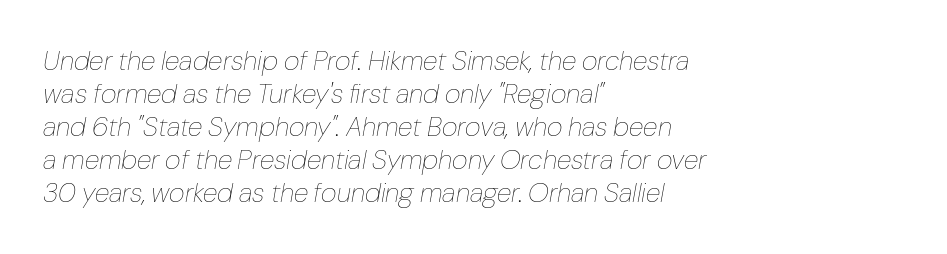
Q: Is the text bold? A: No.
Q: Is the text italic (slanted)? A: Yes, it leans right by about 10 degrees.
Q: Is the text underlined? A: No.
Q: How is the paragraph aligned? A: Left-aligned.
Q: Is the spacing between letters normal or unusually wide? A: Normal.
